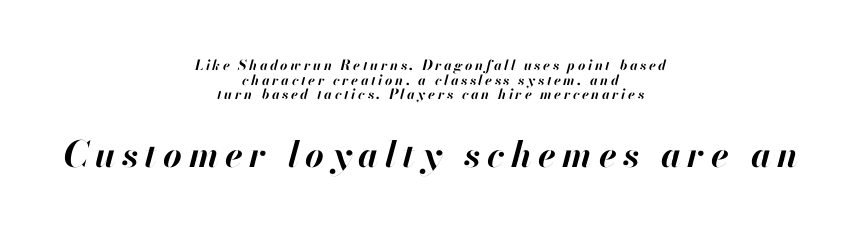
A full-strength bold gives these letters their thick strokes. Small over large — that's the arrangement of the two blocks here. Is the type slanted? Yes — the strokes lean at a clear angle. Rule under the text: the space is simply empty. Looks like regular typesetting: each glyph gets only the width it needs. The leading is snug, giving the passage a crowded texture.
